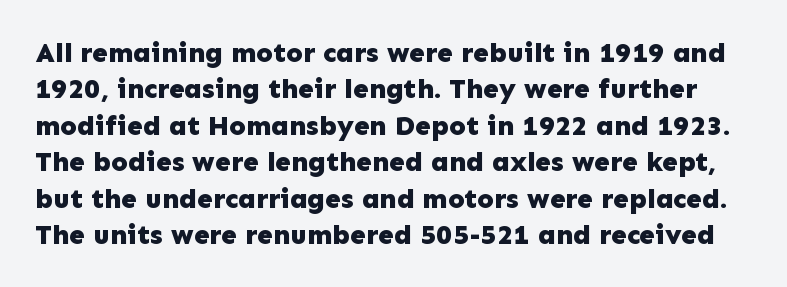
{"serif": "no", "italic": "no", "bold": "yes", "weight": "bold", "width": "normal", "stroke_contrast": "low", "x_height": "medium", "monospaced": "no", "underline": "no", "line_spacing": "normal", "line_spacing_ratio": 1.3, "letter_spacing": "normal", "letter_spacing_em": 0.0, "glyph_px": 28}
